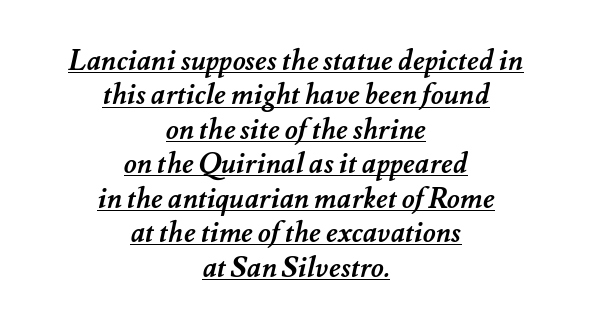
Q: Is the text bold? A: Yes.
Q: Is the text underlined? A: Yes.
Q: How is the paragraph aligned? A: Centered.
Q: Is the spacing between letters normal or unusually wide? A: Normal.
Q: Width (condensed, normal, or wide)? A: Normal.
Q: Stroke contrast? A: Medium.
Q: x-height? A: Small.
Q: Monospaced? A: No.
